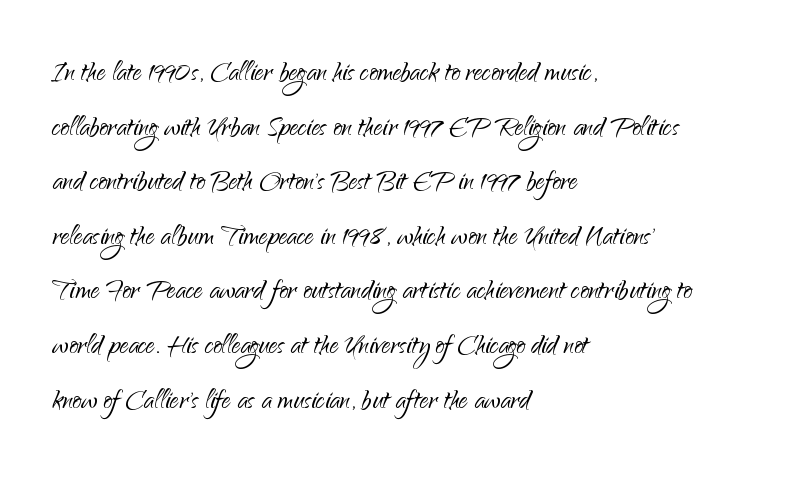
Q: Is the text bold? A: No.
Q: Is the text italic (slanted)? A: Yes.
Q: Is the typeface a serif or a sans-serif typeface? A: Sans-serif.
Q: Is the text underlined? A: No.
Q: How is the paragraph aligned? A: Left-aligned.
Q: Is the spacing between letters normal or unusually wide? A: Normal.
Q: Is the spacing between lines tight, normal or loose? A: Normal.
Q: Width (condensed, normal, or wide)? A: Normal.
Q: Stroke contrast? A: Low.
Q: x-height? A: Small.
Q: Monospaced? A: No.
